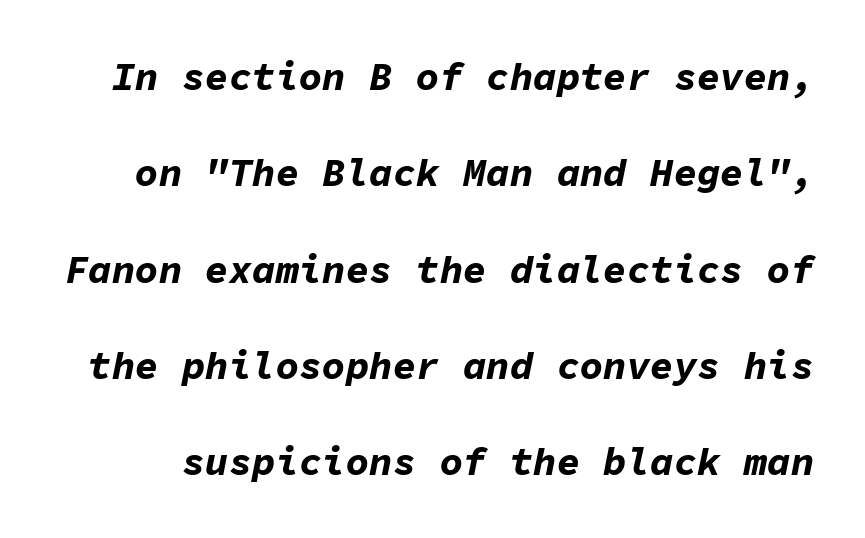
{"italic": "yes", "lean": "right", "slant_degrees": 11, "bold": "yes", "weight": "bold", "width": "normal", "stroke_contrast": "low", "x_height": "medium", "monospaced": "yes", "underline": "no", "line_spacing": "loose", "line_spacing_ratio": 2.47, "letter_spacing": "normal", "letter_spacing_em": 0.0, "glyph_px": 39}
